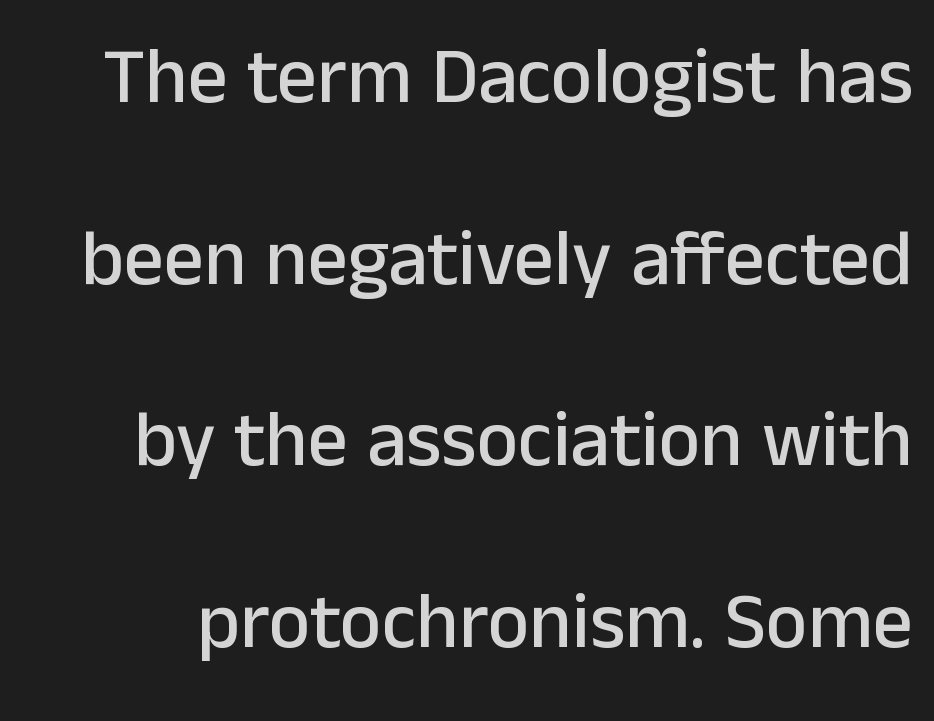
The image shows 79 px sans-serif type, upright; set loose line spacing (2.3x), normal letter spacing, not underlined; low stroke contrast and a medium x-height.
